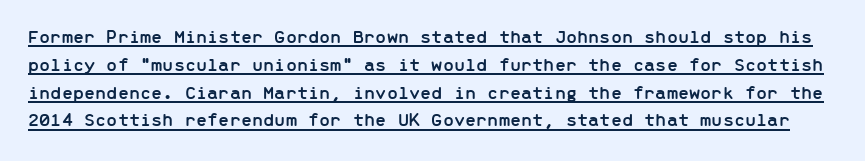
{"italic": "no", "underline": "yes", "line_spacing": "normal", "line_spacing_ratio": 1.39, "letter_spacing": "normal", "letter_spacing_em": 0.0, "glyph_px": 20}
